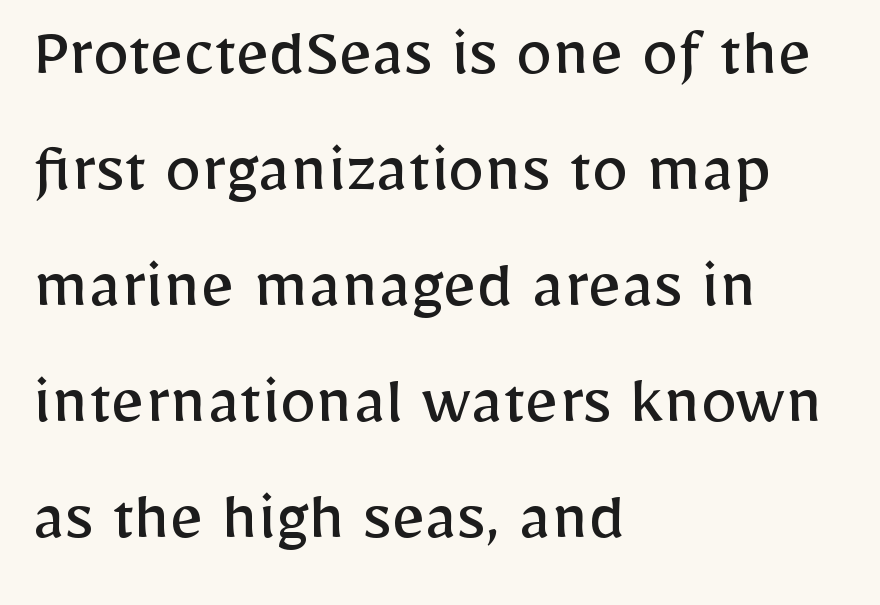
The image shows 73 px regular-weight sans-serif type, upright; set left-aligned, normal line spacing (1.59x), normal letter spacing, not underlined; low stroke contrast and a medium x-height.
